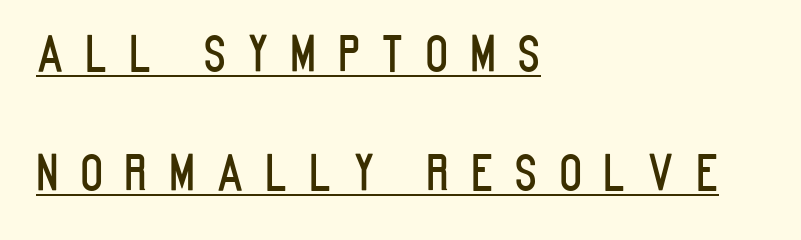
The image shows 48 px condensed sans-serif type, upright; set left-aligned, loose line spacing (2.48x), unusually wide letter spacing (+0.44 em), underlined; low stroke contrast and a large x-height.
